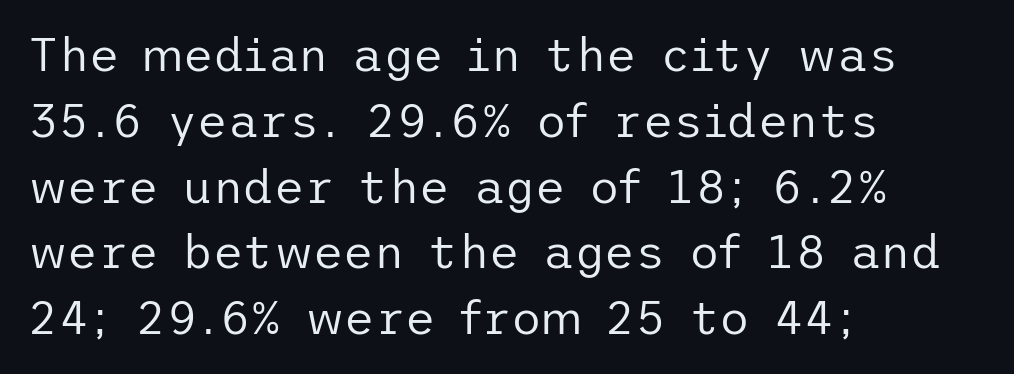
The image shows 47 px regular-weight sans-serif type, upright; set left-aligned, normal line spacing (1.4x), normal letter spacing, not underlined; low stroke contrast and a medium x-height.
